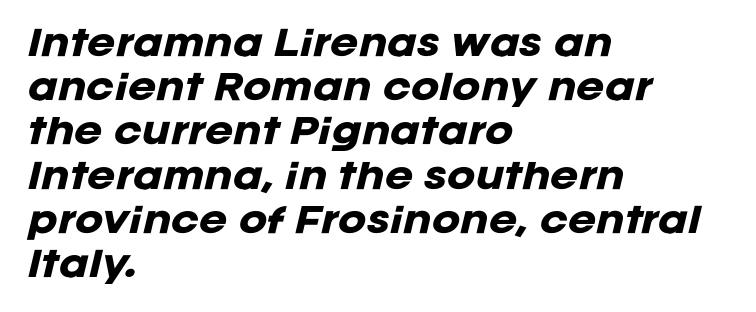
The image shows 34 px heavy type, italic (leaning right); set left-aligned, normal line spacing (1.3x), normal letter spacing, not underlined; low stroke contrast and a large x-height.
